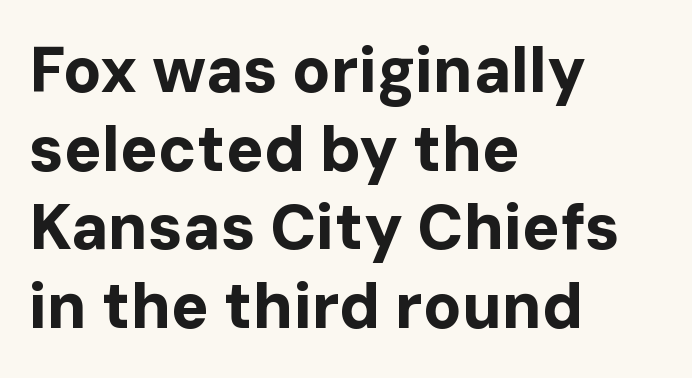
Q: Is the text bold? A: Yes.
Q: Is the text italic (slanted)? A: No, it is upright.
Q: Is the typeface a serif or a sans-serif typeface? A: Sans-serif.
Q: Is the text underlined? A: No.
Q: How is the paragraph aligned? A: Left-aligned.
Q: Is the spacing between letters normal or unusually wide? A: Normal.
Q: Is the spacing between lines tight, normal or loose? A: Normal.
Q: Width (condensed, normal, or wide)? A: Normal.
Q: Stroke contrast? A: Low.
Q: x-height? A: Medium.
Q: Monospaced? A: No.
